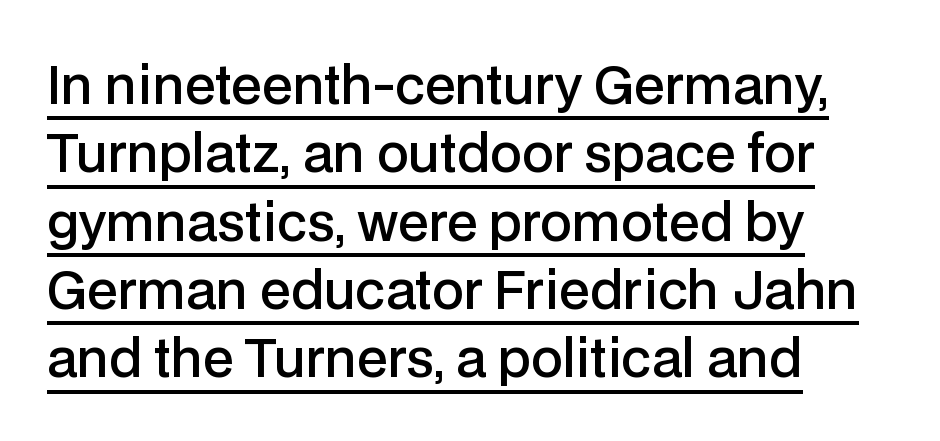
The image shows 51 px semibold sans-serif type, upright; set left-aligned, normal line spacing (1.34x), normal letter spacing, underlined; low stroke contrast and a medium x-height.
